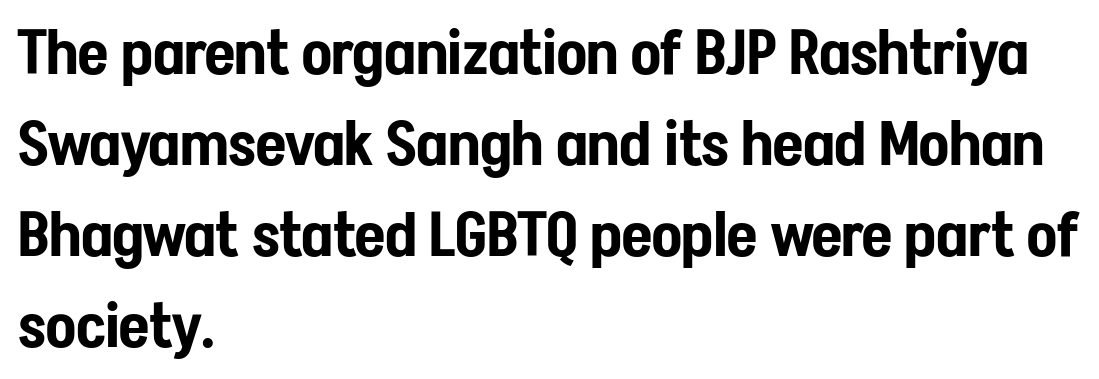
The tracking reads as untouched default to a designer's eye. Normally led — the rows are evenly, conventionally spaced. Glance below the letters and you will spot only blank space. The rendering shows plain stroke endings on the letterforms — a sans-serif design.
